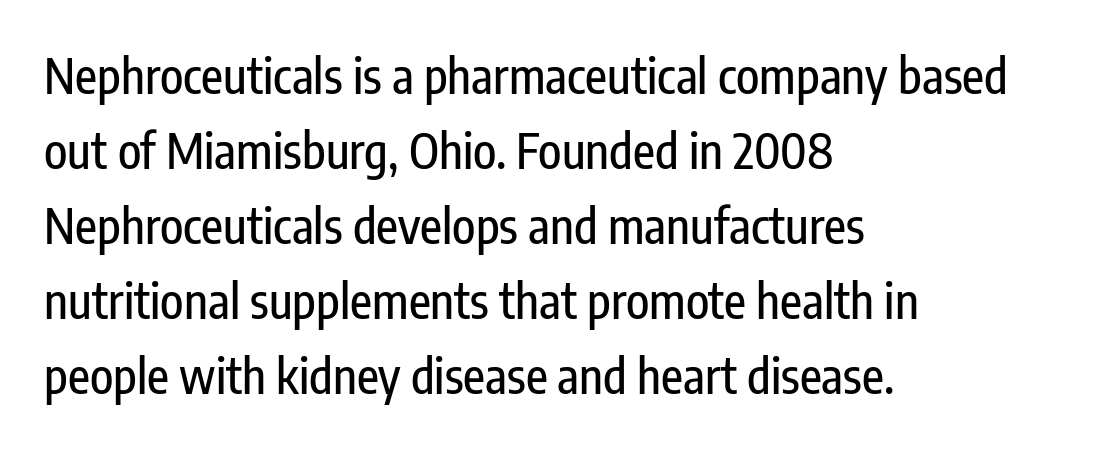
{"serif": "no", "italic": "no", "width": "condensed", "stroke_contrast": "low", "x_height": "medium", "monospaced": "no", "underline": "no", "align": "left", "line_spacing": "normal", "line_spacing_ratio": 1.56, "letter_spacing": "normal", "letter_spacing_em": 0.0, "glyph_px": 48}
